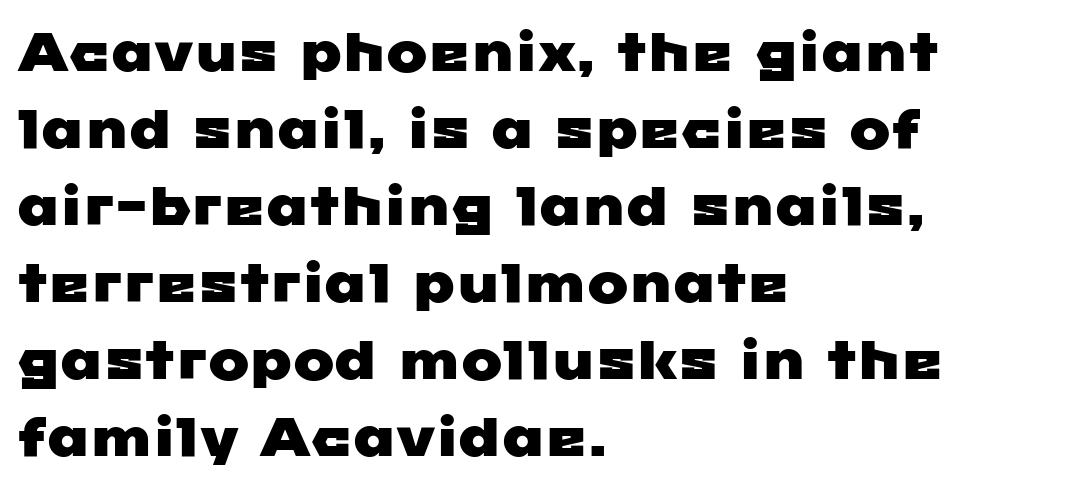
Each new line begins a customary step beneath the previous one. Observe the ordinary spacing: letters are neighbours, not strangers. The zone under the glyphs is completely vacant. Note the varied advance widths — an 'i' is clearly narrower than an 'm'.
